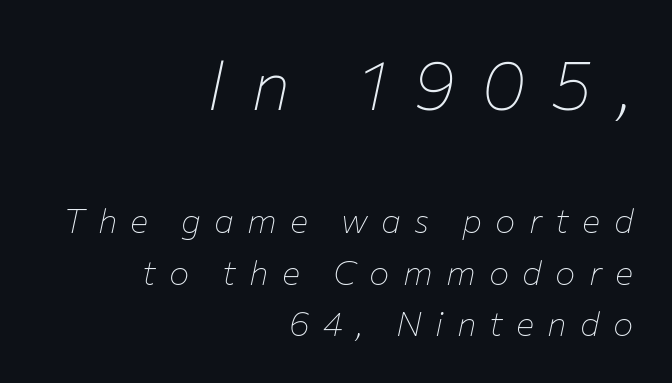
The image shows 69 px thin type, italic (leaning right); set right-aligned, normal line spacing (1.51x), unusually wide letter spacing (+0.39 em), not underlined; the first (top) block is 2.03x larger; low stroke contrast and a medium x-height.
